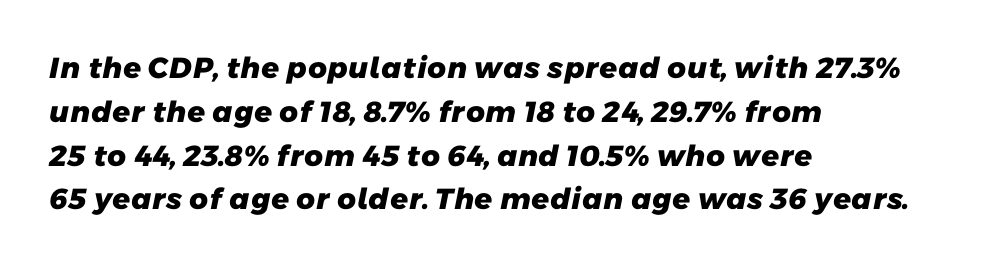
Check the space under the baseline: it is left empty. Serifs: no, the terminals of the letterforms are clean. Weight check: bold — yes, fully. This rendering leaves character spacing at its baseline value. One glance says typical: line gaps are just what's usual.
